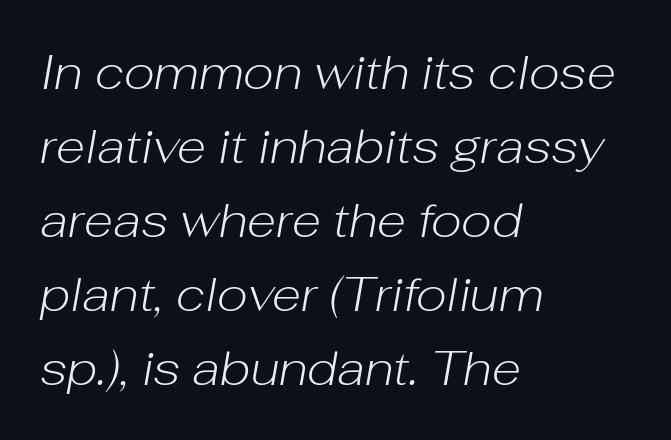
{"italic": "yes", "lean": "right", "slant_degrees": 10, "bold": "no", "weight": "light", "width": "normal", "stroke_contrast": "low", "x_height": "medium", "monospaced": "no", "underline": "no", "align": "left", "line_spacing": "normal", "line_spacing_ratio": 1.54, "letter_spacing": "normal", "letter_spacing_em": 0.0, "glyph_px": 48}
